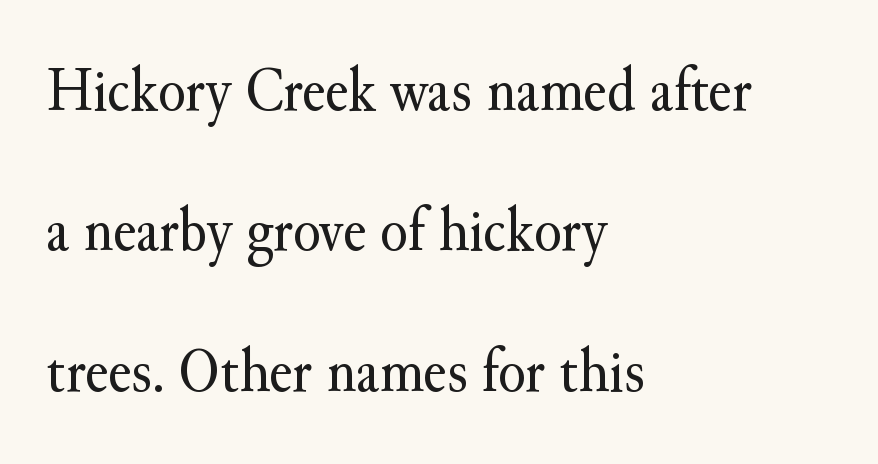
Q: Is the text bold? A: No.
Q: Is the text italic (slanted)? A: No, it is upright.
Q: Is the typeface a serif or a sans-serif typeface? A: Serif.
Q: Is the text underlined? A: No.
Q: How is the paragraph aligned? A: Left-aligned.
Q: Is the spacing between letters normal or unusually wide? A: Normal.
Q: Is the spacing between lines tight, normal or loose? A: Loose.
Q: Width (condensed, normal, or wide)? A: Normal.
Q: Stroke contrast? A: Medium.
Q: x-height? A: Small.
Q: Monospaced? A: No.
